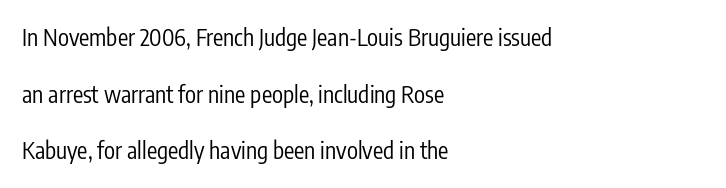
{"italic": "no", "bold": "no", "underline": "no", "align": "left", "line_spacing": "loose", "line_spacing_ratio": 2.46, "letter_spacing": "normal", "letter_spacing_em": 0.0, "glyph_px": 23}
